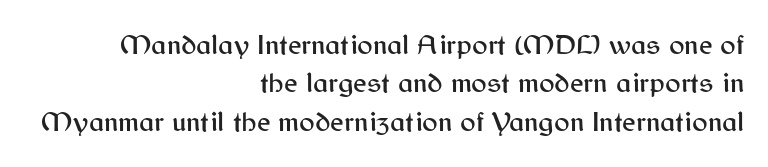
The image shows 29 px sans-serif type, upright; set right-aligned, normal line spacing (1.32x), normal letter spacing, not underlined; medium stroke contrast and a medium x-height.
